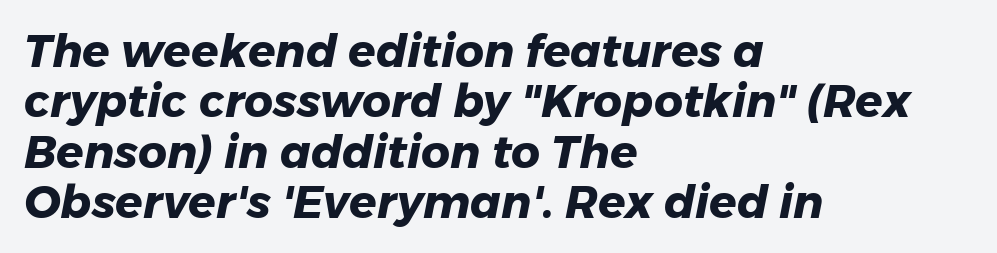
Q: Is the text bold? A: Yes.
Q: Is the typeface a serif or a sans-serif typeface? A: Sans-serif.
Q: Is the text underlined? A: No.
Q: How is the paragraph aligned? A: Left-aligned.
Q: Is the spacing between letters normal or unusually wide? A: Normal.
Q: Is the spacing between lines tight, normal or loose? A: Tight.
Q: Width (condensed, normal, or wide)? A: Normal.
Q: Stroke contrast? A: Low.
Q: x-height? A: Medium.
Q: Monospaced? A: No.
